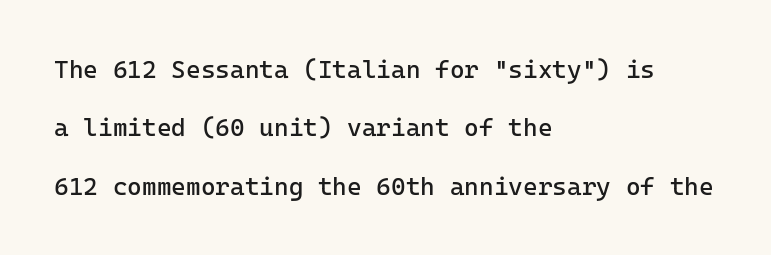
Q: Is the text bold? A: No.
Q: Is the text italic (slanted)? A: No, it is upright.
Q: Is the text underlined? A: No.
Q: How is the paragraph aligned? A: Left-aligned.
Q: Is the spacing between letters normal or unusually wide? A: Normal.
Q: Is the spacing between lines tight, normal or loose? A: Loose.
